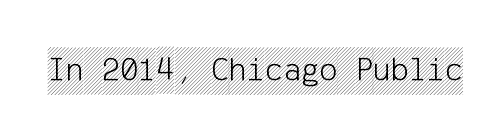
Q: Is the text italic (slanted)? A: No, it is upright.
Q: Is the text underlined? A: No.
Q: Is the spacing between letters normal or unusually wide? A: Normal.
Q: Width (condensed, normal, or wide)? A: Condensed.
Q: x-height? A: Large.
